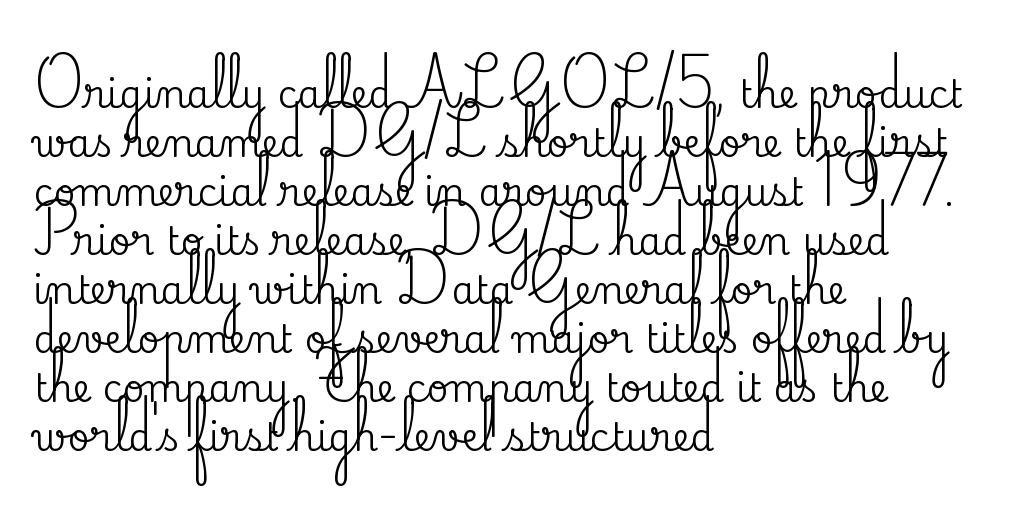
Is this a fixed-width face? No — the glyphs have proportional, varying widths. This is serif lettering, the kind often seen in printed books. Short note: letters normally spaced. The foot of each line stays bare and open. Caption: multi-line text, flush left, ragged right.
